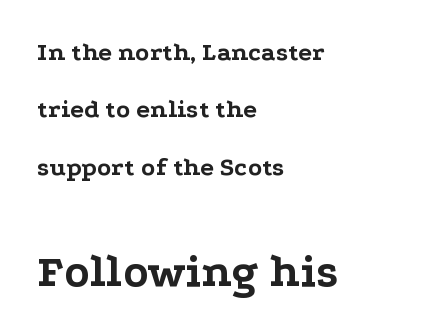
{"serif": "yes", "italic": "no", "bold": "yes", "weight": "bold", "width": "wide", "stroke_contrast": "low", "x_height": "medium", "monospaced": "no", "underline": "no", "align": "left", "line_spacing": "loose", "line_spacing_ratio": 2.21, "letter_spacing": "normal", "letter_spacing_em": 0.0, "larger_block": "second", "size_ratio": 1.77, "glyph_px": 46}
